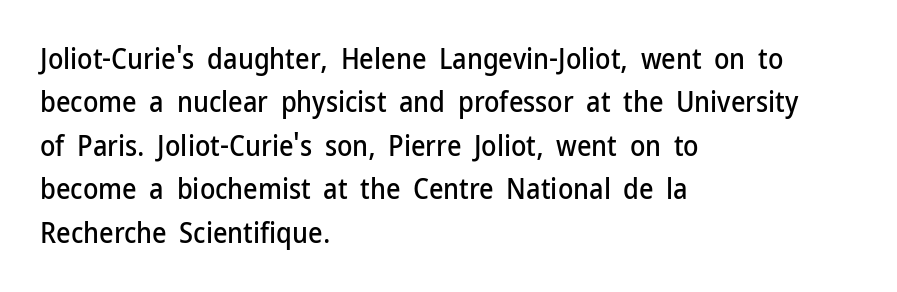
{"serif": "no", "italic": "no", "width": "normal", "stroke_contrast": "low", "x_height": "medium", "monospaced": "no", "underline": "no", "align": "left", "line_spacing": "normal", "line_spacing_ratio": 1.55, "letter_spacing": "normal", "letter_spacing_em": 0.0, "glyph_px": 28}
